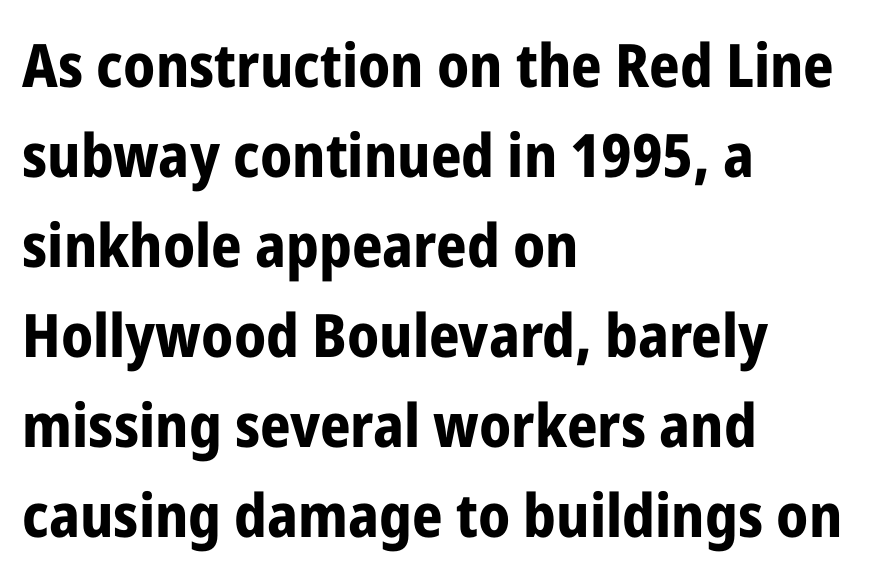
{"serif": "no", "italic": "no", "bold": "yes", "weight": "bold", "width": "condensed", "stroke_contrast": "low", "x_height": "medium", "monospaced": "no", "underline": "no", "align": "left", "line_spacing": "normal", "line_spacing_ratio": 1.5, "letter_spacing": "normal", "letter_spacing_em": 0.0, "glyph_px": 60}
